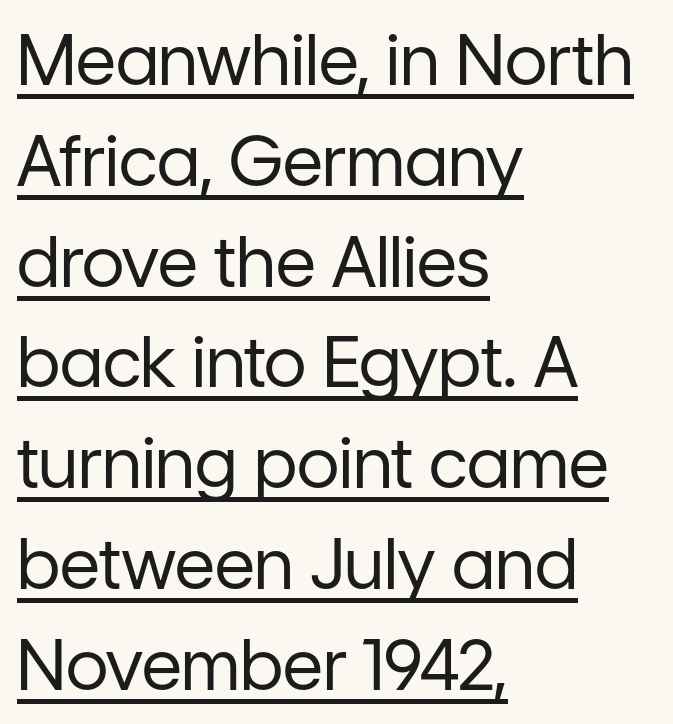
Italic? Not at all — the glyphs are vertical. Between one letter and the next there's only the usual sliver of space. Compared with a centered layout, this one pins lines to the left instead. The rows are spaced the way most documents space them. Each stroke keeps to a modest, everyday thickness or less. The font family rendered here belongs to the sans-serif group.
